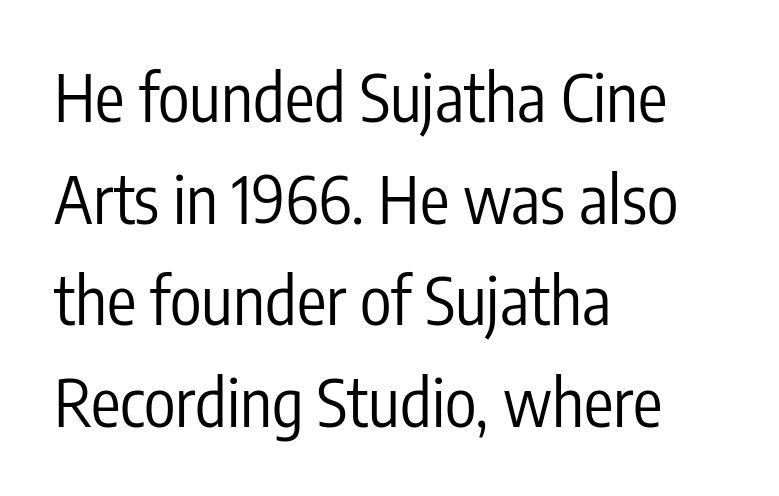
{"serif": "no", "italic": "no", "bold": "no", "weight": "regular", "width": "condensed", "stroke_contrast": "low", "x_height": "medium", "monospaced": "no", "underline": "no", "align": "left", "line_spacing": "normal", "line_spacing_ratio": 1.54, "letter_spacing": "normal", "letter_spacing_em": 0.0, "glyph_px": 66}
